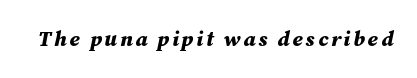
Italic? Definitely — the glyphs are oblique. A dark, heavy texture on the line: the type is bold. Clear beneath every line of the passage.
